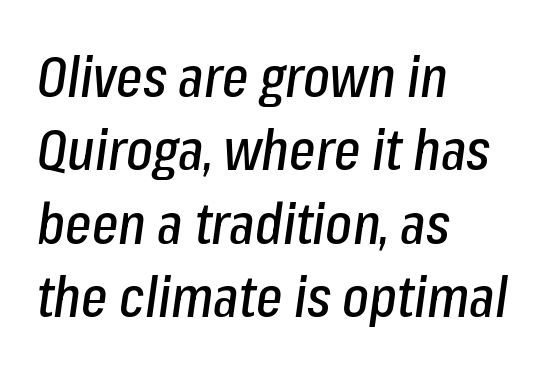
All the whitespace from short lines collects on the right. Emphasis-style slanted type is in use. Proportional: the letters do not fall into vertical columns. Underline: absent.
